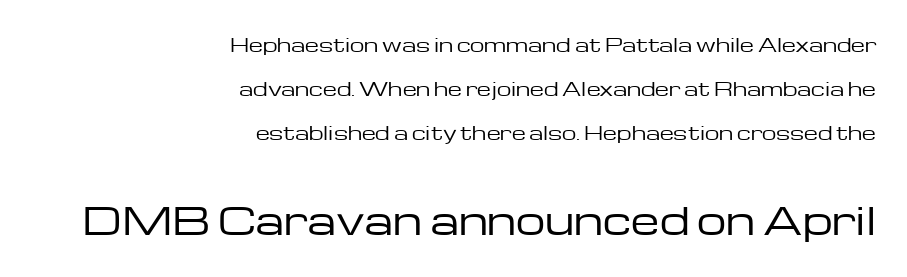
Nothing sits at the stroke ends, so this counts as sans-serif. It's the straight-up-and-down kind of type. Is the stroke heavy? The answer is a plain regular-or-lighter. Is the lower block the larger one? Yes — the lower block carries the bigger type.
